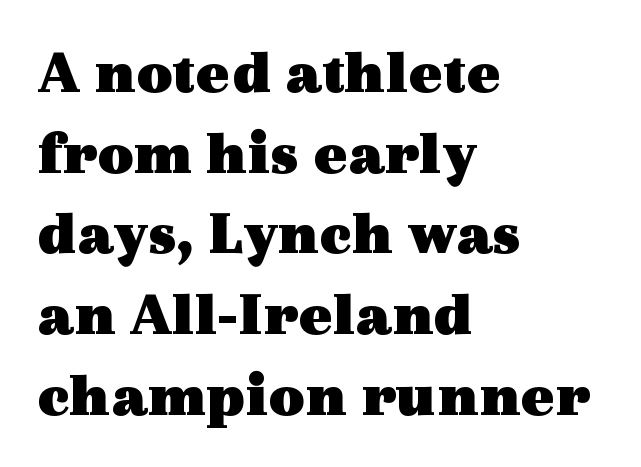
The image shows 63 px heavy, wide serif type, upright; set left-aligned, normal line spacing (1.28x), normal letter spacing, not underlined; a medium x-height.
